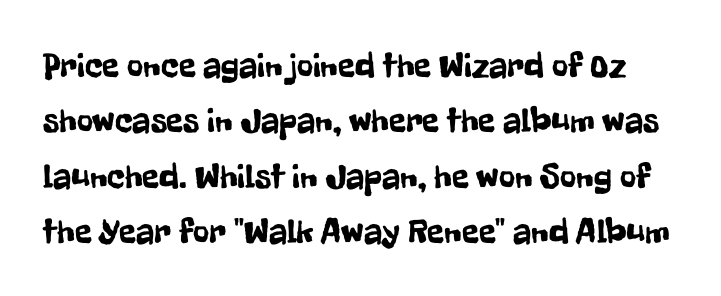
The image shows 35 px condensed sans-serif type, upright; set normal line spacing (1.58x), normal letter spacing, not underlined; low stroke contrast and a medium x-height.
